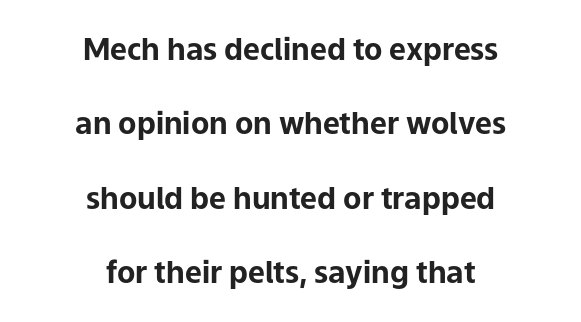
Q: Is the text bold? A: Yes.
Q: Is the text italic (slanted)? A: No, it is upright.
Q: Is the typeface a serif or a sans-serif typeface? A: Sans-serif.
Q: Is the text underlined? A: No.
Q: How is the paragraph aligned? A: Centered.
Q: Is the spacing between letters normal or unusually wide? A: Normal.
Q: Is the spacing between lines tight, normal or loose? A: Loose.
Q: Width (condensed, normal, or wide)? A: Normal.
Q: Stroke contrast? A: Low.
Q: x-height? A: Medium.
Q: Monospaced? A: No.
